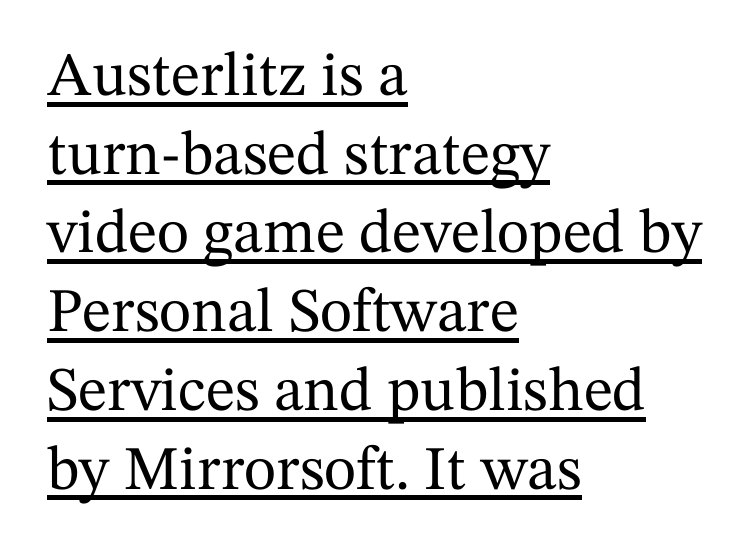
Q: Is the text italic (slanted)? A: No, it is upright.
Q: Is the typeface a serif or a sans-serif typeface? A: Serif.
Q: Is the text underlined? A: Yes.
Q: How is the paragraph aligned? A: Left-aligned.
Q: Is the spacing between letters normal or unusually wide? A: Normal.
Q: Is the spacing between lines tight, normal or loose? A: Normal.
Q: Width (condensed, normal, or wide)? A: Normal.
Q: Stroke contrast? A: Medium.
Q: x-height? A: Medium.
Q: Monospaced? A: No.
